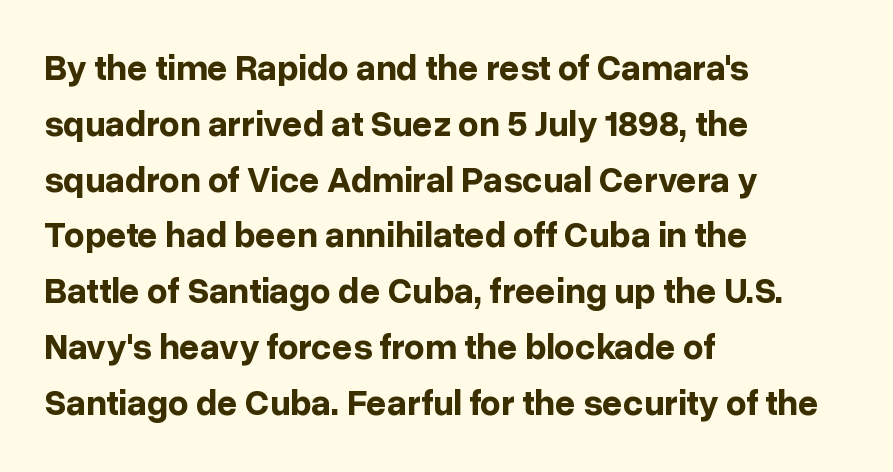
The image shows 36 px bold sans-serif type, upright; set left-aligned, normal line spacing (1.55x), normal letter spacing, not underlined; low stroke contrast and a medium x-height.
